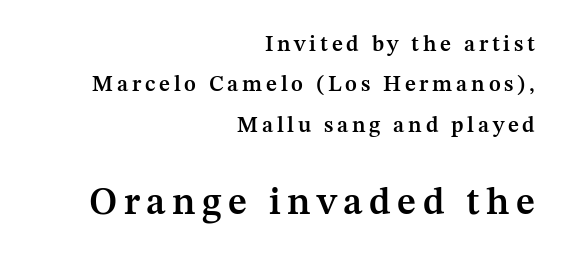
{"serif": "yes", "italic": "no", "bold": "semi", "weight": "semibold", "width": "normal", "stroke_contrast": "medium", "x_height": "medium", "monospaced": "no", "underline": "no", "align": "right", "line_spacing_ratio": 1.83, "larger_block": "second", "size_ratio": 1.73, "glyph_px": 38}
